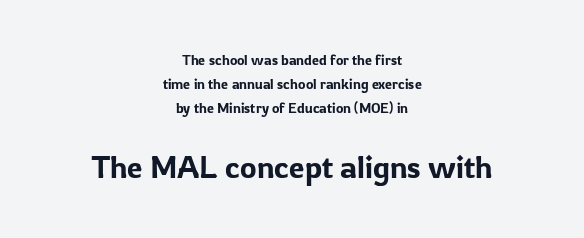
Q: Is the text italic (slanted)? A: No, it is upright.
Q: Is the typeface a serif or a sans-serif typeface? A: Sans-serif.
Q: Is the text underlined? A: No.
Q: How is the paragraph aligned? A: Centered.
Q: Is the spacing between letters normal or unusually wide? A: Normal.
Q: Is the spacing between lines tight, normal or loose? A: Normal.
Q: Which block of text is set in a larger size, the first (top) or the second (bottom)? A: The second (bottom) one.
Q: Width (condensed, normal, or wide)? A: Normal.
Q: Stroke contrast? A: Low.
Q: x-height? A: Medium.
Q: Monospaced? A: No.
